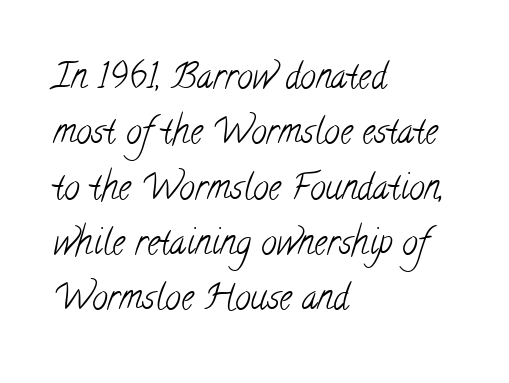
Regarding leading, the lines here are spaced in the standard way. This rendering leaves character spacing at its baseline value. You could not count columns in this text — the font is proportionally spaced. Horizontal alignment here is leftward, the default for most running prose.
